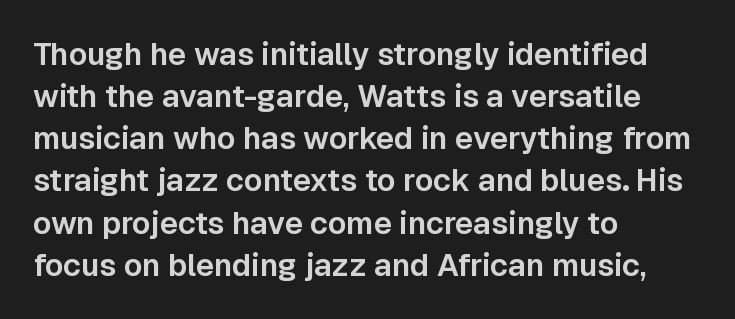
Tracking value appears to be zero — textbook default spacing. Honestly, there is no underline to notice here at all. Do the characters align in a grid? No, the font is proportional. All the whitespace from short lines collects on the right.
